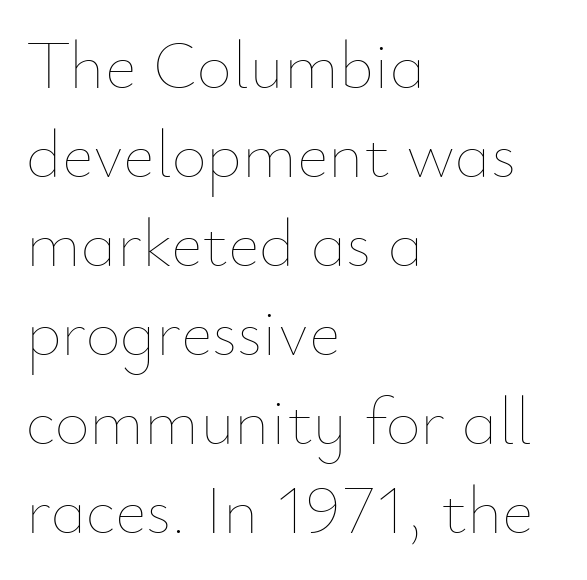
The image shows 68 px thin type, upright; set left-aligned, normal line spacing (1.31x), normal letter spacing, not underlined; low stroke contrast and a small x-height.
